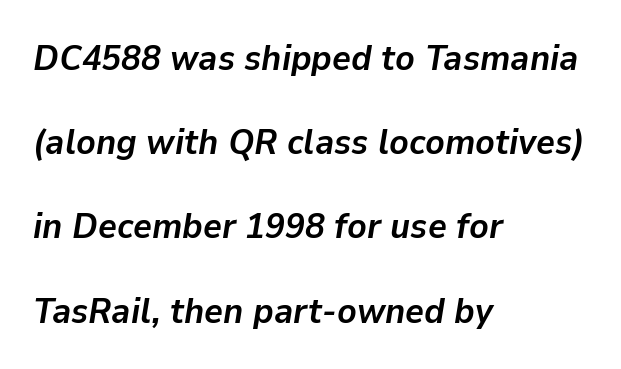
Q: Is the text bold? A: Yes.
Q: Is the text italic (slanted)? A: Yes, it leans right by about 9 degrees.
Q: Is the text underlined? A: No.
Q: How is the paragraph aligned? A: Left-aligned.
Q: Is the spacing between letters normal or unusually wide? A: Normal.
Q: Is the spacing between lines tight, normal or loose? A: Loose.
Q: Width (condensed, normal, or wide)? A: Normal.
Q: Stroke contrast? A: Low.
Q: x-height? A: Medium.
Q: Monospaced? A: No.
